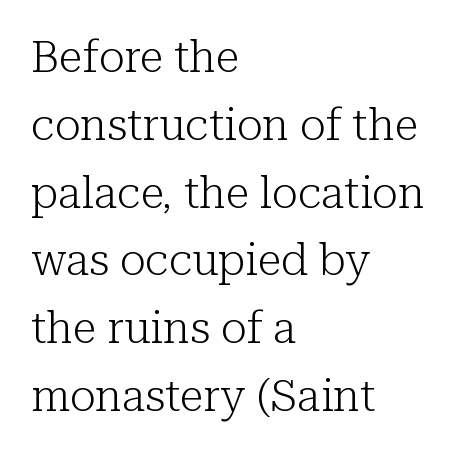
Q: Is the text bold? A: No.
Q: Is the text italic (slanted)? A: No, it is upright.
Q: Is the typeface a serif or a sans-serif typeface? A: Serif.
Q: Is the text underlined? A: No.
Q: How is the paragraph aligned? A: Left-aligned.
Q: Is the spacing between letters normal or unusually wide? A: Normal.
Q: Is the spacing between lines tight, normal or loose? A: Normal.
Q: Width (condensed, normal, or wide)? A: Normal.
Q: Stroke contrast? A: Low.
Q: x-height? A: Medium.
Q: Monospaced? A: No.
